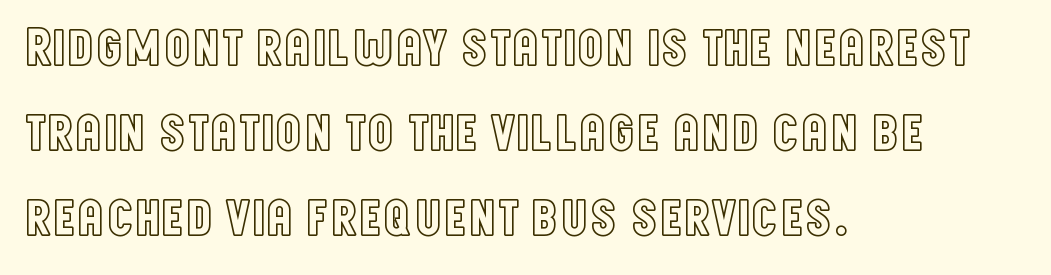
The image shows 54 px condensed type, upright; set left-aligned, normal line spacing (1.57x), normal letter spacing, not underlined; a large x-height.
